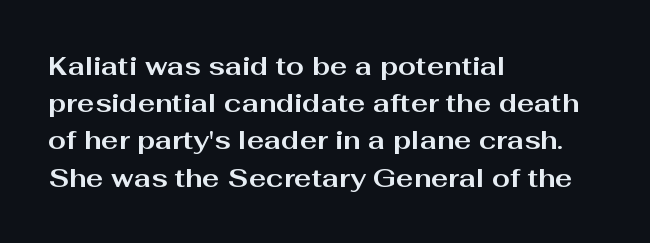
Q: Is the text bold? A: Yes.
Q: Is the text italic (slanted)? A: No, it is upright.
Q: Is the text underlined? A: No.
Q: How is the paragraph aligned? A: Left-aligned.
Q: Is the spacing between letters normal or unusually wide? A: Normal.
Q: Is the spacing between lines tight, normal or loose? A: Normal.
